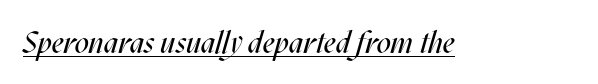
Q: Is the text bold? A: No.
Q: Is the text italic (slanted)? A: Yes, it leans right by about 17 degrees.
Q: Is the text underlined? A: Yes.
Q: Is the spacing between letters normal or unusually wide? A: Normal.
Q: Width (condensed, normal, or wide)? A: Condensed.
Q: Stroke contrast? A: Medium.
Q: x-height? A: Large.
Q: Monospaced? A: No.
